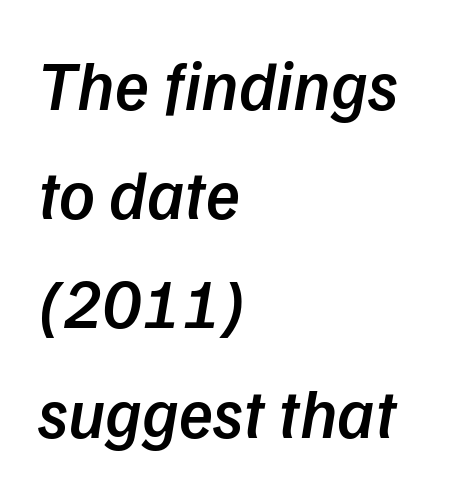
The face used here is proportionally spaced, like ordinary book or web type. The passage shown has conventional tracking throughout. Slant detected: the letters are inclined. The leading is moderate, giving the passage an even texture.
